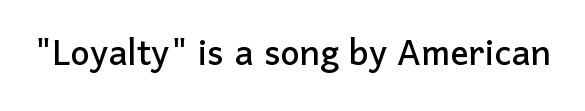
{"serif": "no", "italic": "no", "width": "normal", "stroke_contrast": "low", "x_height": "medium", "monospaced": "no", "underline": "no", "letter_spacing": "normal", "letter_spacing_em": 0.0, "glyph_px": 46}
